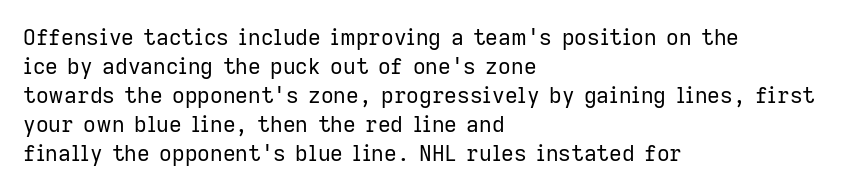
The image shows 22 px text type, upright; set left-aligned, normal line spacing (1.32x), normal letter spacing, not underlined.
